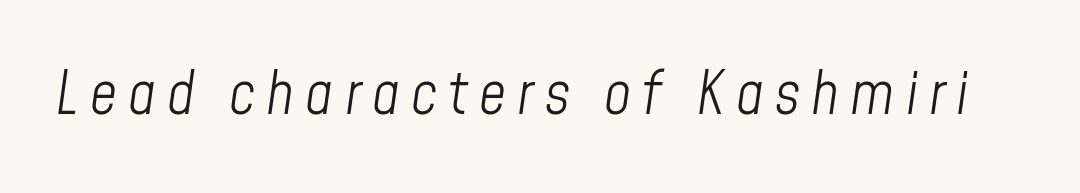
{"italic": "yes", "lean": "right", "slant_degrees": 8, "bold": "no", "weight": "light", "width": "condensed", "stroke_contrast": "low", "x_height": "medium", "monospaced": "no", "underline": "no", "glyph_px": 59}
